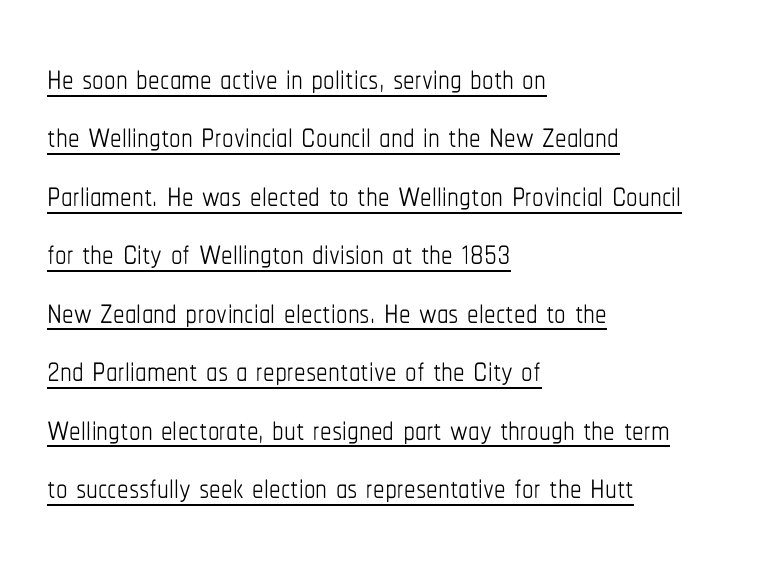
Think of a printed novel: that variable character pitch is what you see here. Short note: letters normally spaced. Stroke thickness stays within the range of a standard reading face or lighter. One-word summary of the alignment: left.
